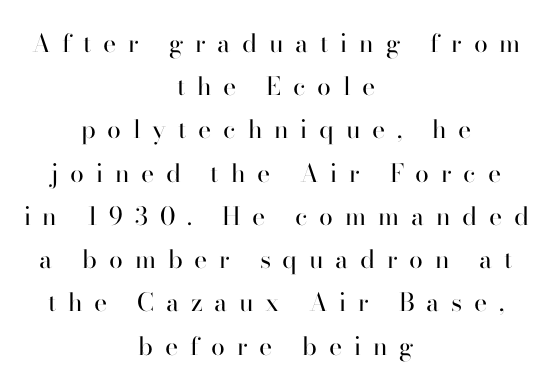
Q: Is the text bold? A: No.
Q: Is the text italic (slanted)? A: No, it is upright.
Q: Is the text underlined? A: No.
Q: How is the paragraph aligned? A: Centered.
Q: Is the spacing between letters normal or unusually wide? A: Unusually wide.
